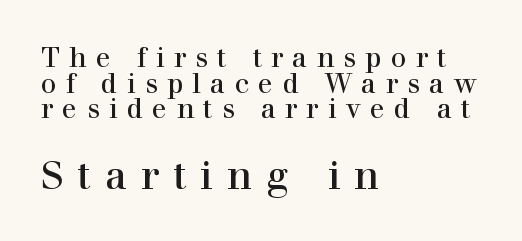
Q: Is the text bold? A: No.
Q: Is the text italic (slanted)? A: No, it is upright.
Q: Is the typeface a serif or a sans-serif typeface? A: Serif.
Q: Is the text underlined? A: No.
Q: How is the paragraph aligned? A: Left-aligned.
Q: Is the spacing between letters normal or unusually wide? A: Unusually wide.
Q: Is the spacing between lines tight, normal or loose? A: Tight.
Q: Which block of text is set in a larger size, the first (top) or the second (bottom)? A: The second (bottom) one.
Q: Width (condensed, normal, or wide)? A: Normal.
Q: Stroke contrast? A: High.
Q: x-height? A: Medium.
Q: Monospaced? A: No.
